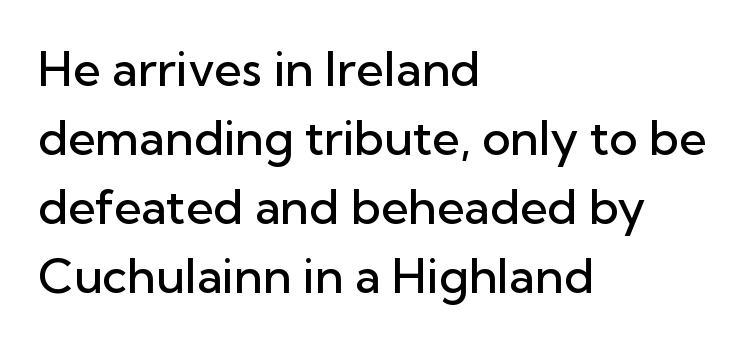
Q: Is the text bold? A: Semi-bold.
Q: Is the text italic (slanted)? A: No, it is upright.
Q: Is the typeface a serif or a sans-serif typeface? A: Sans-serif.
Q: Is the text underlined? A: No.
Q: How is the paragraph aligned? A: Left-aligned.
Q: Is the spacing between letters normal or unusually wide? A: Normal.
Q: Is the spacing between lines tight, normal or loose? A: Normal.
Q: Width (condensed, normal, or wide)? A: Normal.
Q: Stroke contrast? A: Low.
Q: x-height? A: Medium.
Q: Monospaced? A: No.
